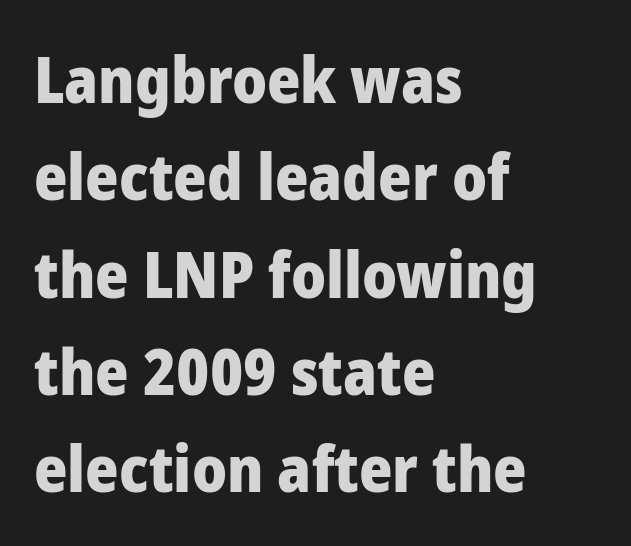
The image shows 64 px heavy sans-serif type, upright; set left-aligned, normal line spacing (1.52x), normal letter spacing, not underlined; low stroke contrast and a medium x-height.
